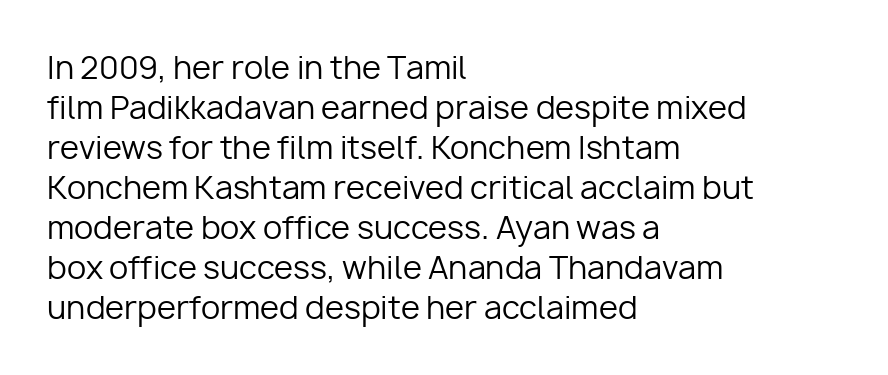
One-word summary of the alignment: left. Check the space under the baseline: it is left empty. This sample has the flowing, uneven cadence of proportional lettering. Weight: not bold — regular or lighter. Serifs: no, the terminals of the letterforms are clean. It's the straight-up-and-down kind of type.
